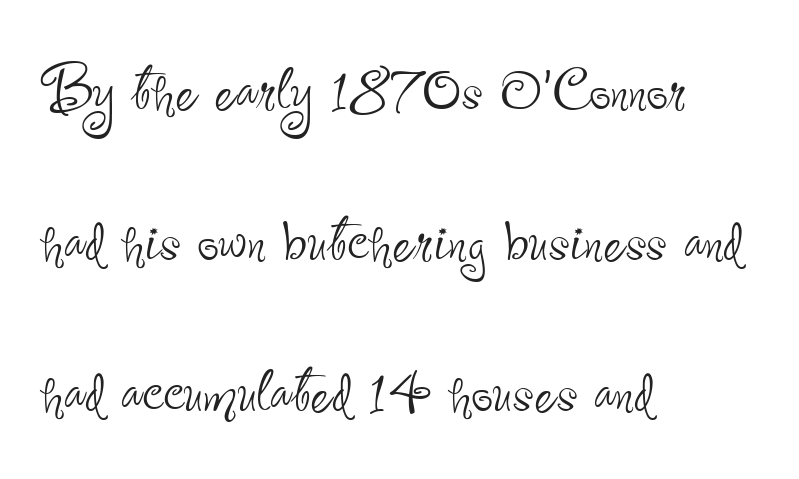
Left-aligned paragraph, ragged on the right. The strip under each line holds only bare page. In terms of letterform style, serifs are entirely absent. The letters advance in unequal steps, a hallmark of proportional type.
